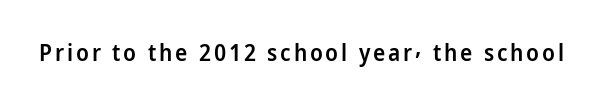
{"italic": "no", "bold": "semi", "underline": "no", "glyph_px": 23}
